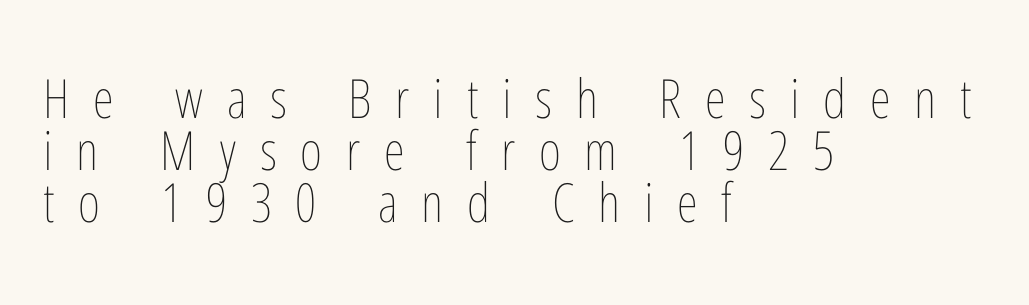
Q: Is the text bold? A: No.
Q: Is the text italic (slanted)? A: No, it is upright.
Q: Is the text underlined? A: No.
Q: How is the paragraph aligned? A: Left-aligned.
Q: Is the spacing between letters normal or unusually wide? A: Unusually wide.
Q: Is the spacing between lines tight, normal or loose? A: Tight.
Q: Width (condensed, normal, or wide)? A: Condensed.
Q: Stroke contrast? A: Low.
Q: x-height? A: Medium.
Q: Monospaced? A: No.
